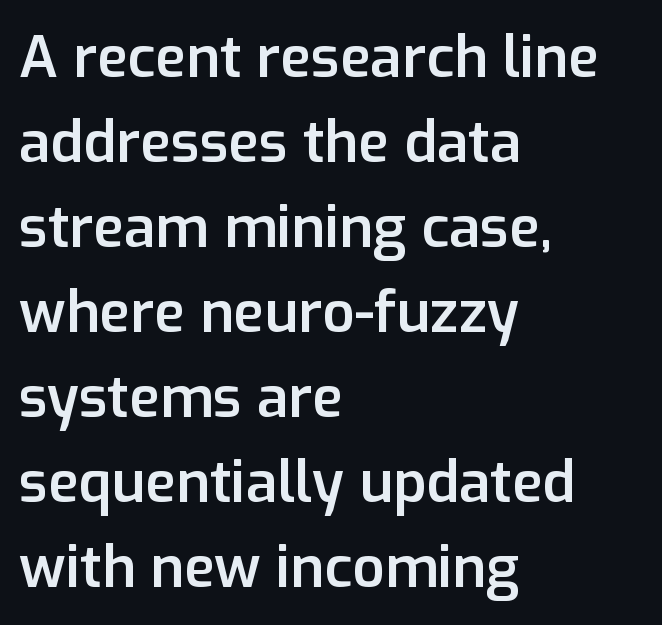
Q: Is the text bold? A: Semi-bold.
Q: Is the text italic (slanted)? A: No, it is upright.
Q: Is the typeface a serif or a sans-serif typeface? A: Sans-serif.
Q: Is the text underlined? A: No.
Q: How is the paragraph aligned? A: Left-aligned.
Q: Is the spacing between letters normal or unusually wide? A: Normal.
Q: Is the spacing between lines tight, normal or loose? A: Normal.
Q: Width (condensed, normal, or wide)? A: Normal.
Q: Stroke contrast? A: Low.
Q: x-height? A: Medium.
Q: Monospaced? A: No.
